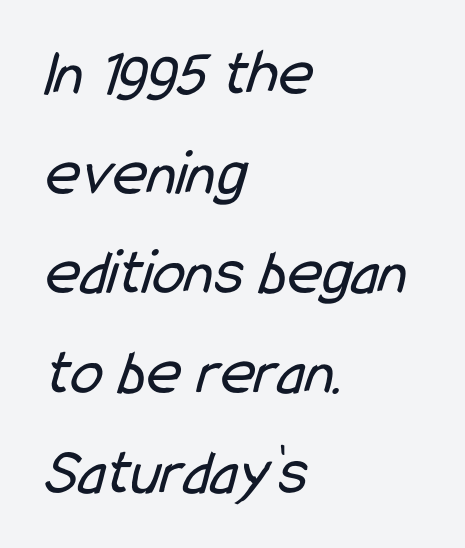
The image shows 66 px regular-weight, condensed sans-serif type; set left-aligned, normal line spacing (1.51x), normal letter spacing, not underlined; low stroke contrast and a medium x-height.
